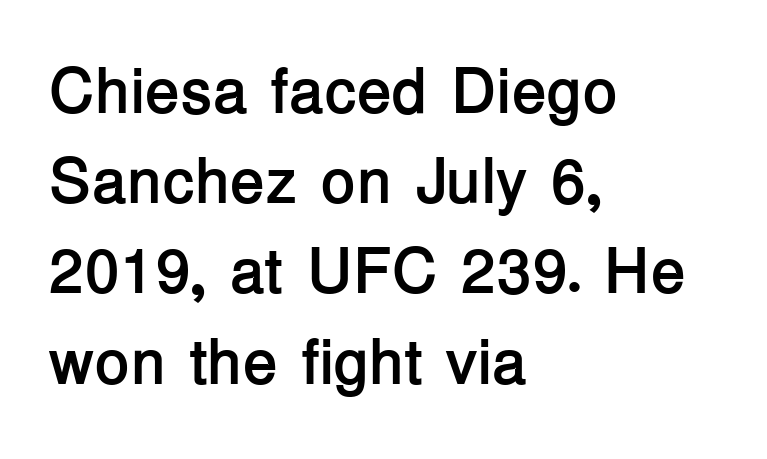
{"serif": "no", "italic": "no", "bold": "yes", "weight": "semibold", "width": "normal", "stroke_contrast": "low", "x_height": "medium", "monospaced": "no", "underline": "no", "align": "left", "line_spacing": "normal", "line_spacing_ratio": 1.41, "letter_spacing": "normal", "letter_spacing_em": 0.0, "glyph_px": 64}
